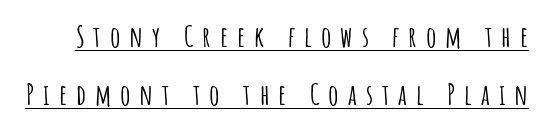
Q: Is the text italic (slanted)? A: No, it is upright.
Q: Is the typeface a serif or a sans-serif typeface? A: Sans-serif.
Q: Is the text underlined? A: Yes.
Q: Is the spacing between letters normal or unusually wide? A: Unusually wide.
Q: Is the spacing between lines tight, normal or loose? A: Loose.
Q: Width (condensed, normal, or wide)? A: Condensed.
Q: Stroke contrast? A: Low.
Q: x-height? A: Large.
Q: Monospaced? A: No.
